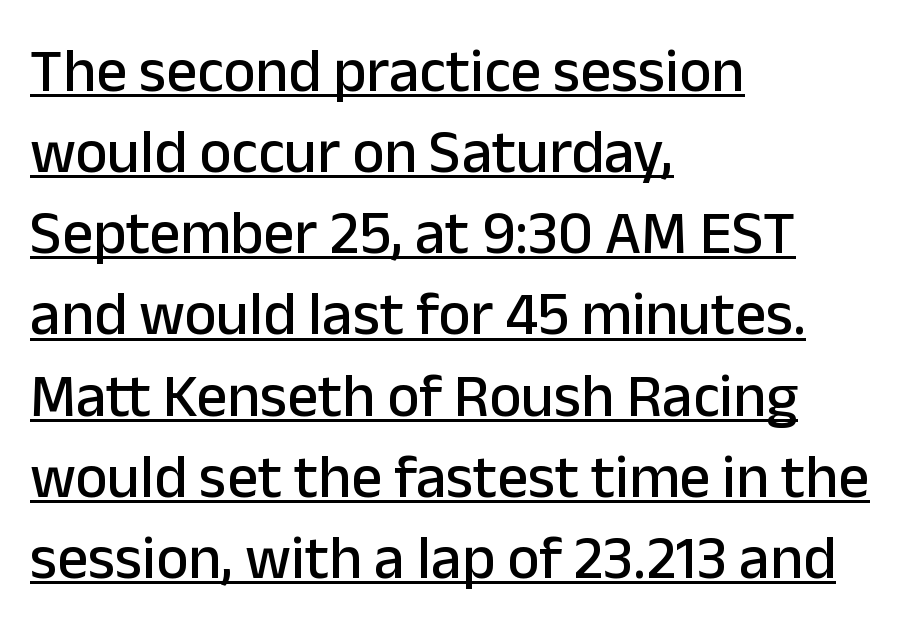
The image shows 61 px sans-serif type, upright; set left-aligned, normal line spacing (1.33x), normal letter spacing, underlined; low stroke contrast and a medium x-height.
